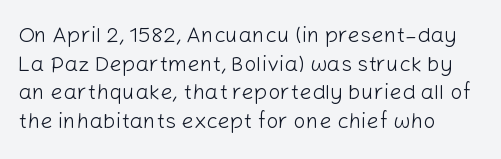
Check the space under the baseline: it is left empty. Characters follow at the spacing the type designer built in. These glyphs show unthickened strokes, regular width or finer. This is the regular roman posture of the typeface. A typesetter would call this leading conventional body-copy spacing. The compositor pushed each line to the left boundary.
